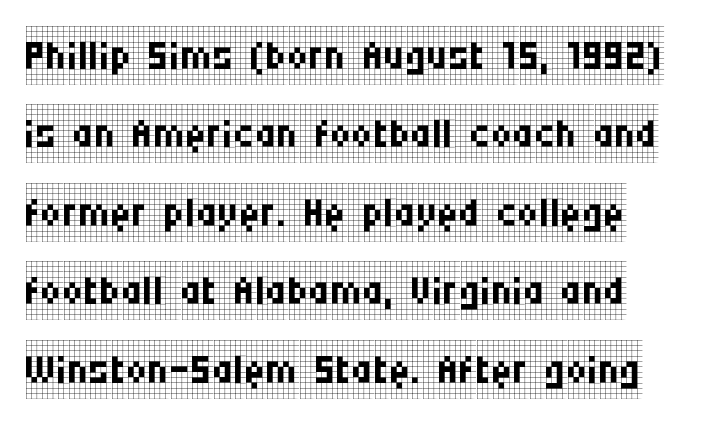
The image shows 59 px regular-weight, condensed serif type, upright; set normal line spacing (1.33x), normal letter spacing, not underlined; low stroke contrast and a large x-height.
